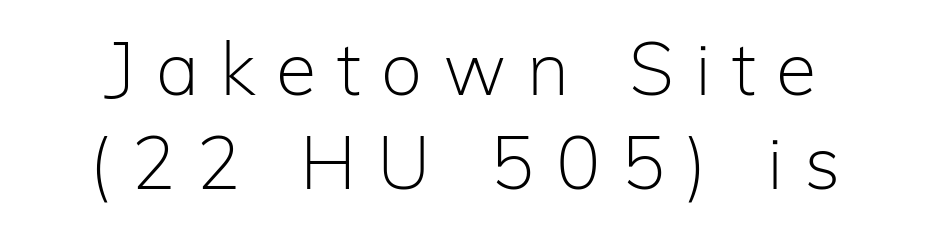
Q: Is the text bold? A: No.
Q: Is the text italic (slanted)? A: No, it is upright.
Q: Is the typeface a serif or a sans-serif typeface? A: Sans-serif.
Q: Is the text underlined? A: No.
Q: How is the paragraph aligned? A: Centered.
Q: Is the spacing between letters normal or unusually wide? A: Unusually wide.
Q: Is the spacing between lines tight, normal or loose? A: Normal.
Q: Width (condensed, normal, or wide)? A: Normal.
Q: Stroke contrast? A: Low.
Q: x-height? A: Medium.
Q: Monospaced? A: No.
